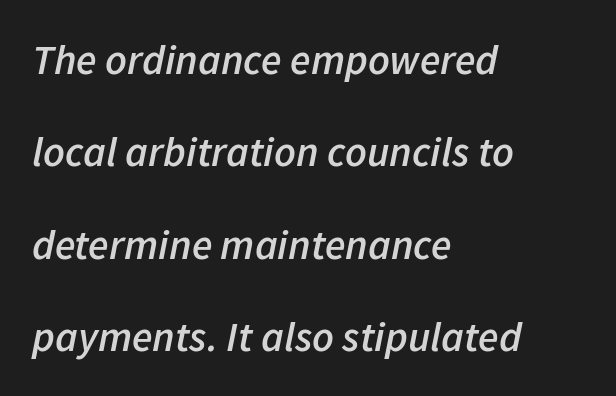
The image shows 42 px semibold type, italic (leaning right); set left-aligned, loose line spacing (2.2x), normal letter spacing, not underlined; low stroke contrast and a medium x-height.
